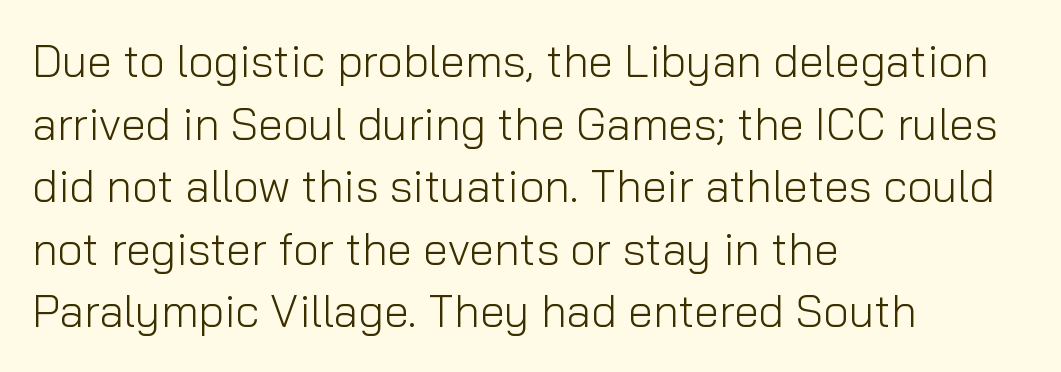
{"serif": "no", "italic": "no", "bold": "no", "weight": "light", "width": "normal", "stroke_contrast": "low", "x_height": "medium", "monospaced": "no", "underline": "no", "align": "left", "line_spacing": "normal", "line_spacing_ratio": 1.39, "letter_spacing": "normal", "letter_spacing_em": 0.0, "glyph_px": 45}
